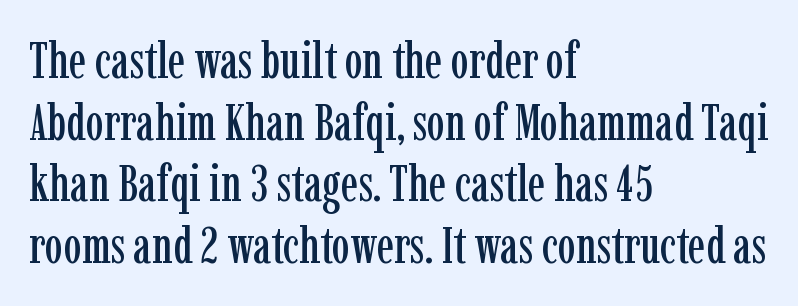
{"serif": "yes", "italic": "no", "width": "condensed", "stroke_contrast": "low", "x_height": "medium", "monospaced": "no", "underline": "no", "align": "left", "line_spacing_ratio": 1.21, "letter_spacing": "normal", "letter_spacing_em": 0.0, "glyph_px": 51}
